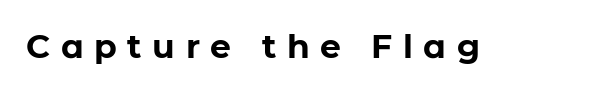
Here the designer chose a conventional face with non-uniform glyph widths. Words appear elongated and porous because spacing is wide. Heft: maximum for text — a bold. To sum up the face: it is a sans, with no serifs. Clear beneath every line of the passage. Every stem runs plumb, perpendicular to the baseline.
